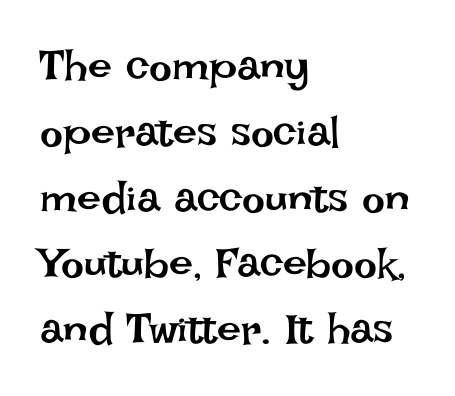
{"italic": "no", "bold": "no", "weight": "regular", "width": "normal", "stroke_contrast": "low", "x_height": "large", "monospaced": "no", "underline": "no", "align": "left", "line_spacing": "normal", "line_spacing_ratio": 1.53, "letter_spacing": "normal", "letter_spacing_em": 0.0, "glyph_px": 43}
